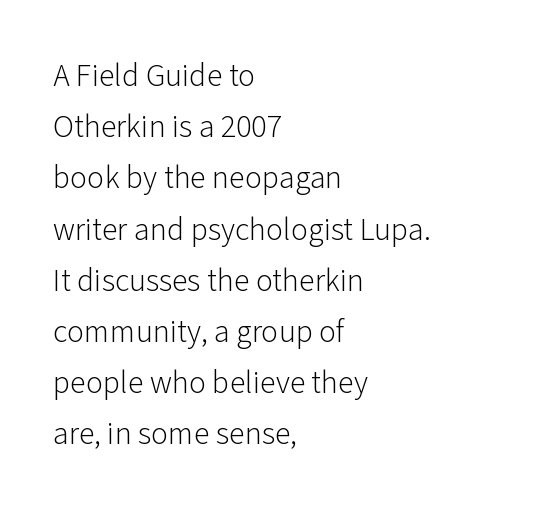
The space between consecutive lines is moderate. Look at the bottom of the vertical strokes: they stop flat, with no serifs. Horizontally, the lines are justified to the leading edge only. Do the characters align in a grid? No, the font is proportional.
